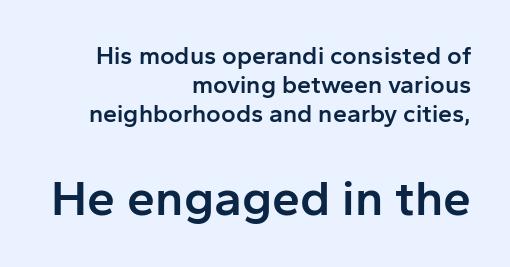
Here the glyphs are tracked normally, forming tight word shapes. Do the letters lean? They stand straight. Nope, no serifs anywhere on these letters. The strip under each line holds only bare page. Each line ends at the same right margin while the left side varies.
